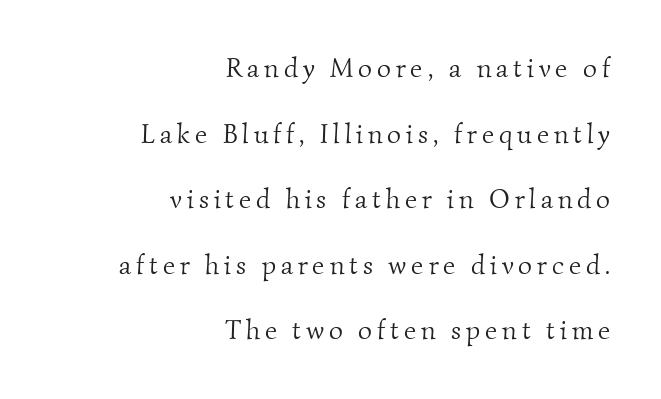
The image shows 27 px text type; set right-aligned, loose line spacing (2.43x), not underlined.
